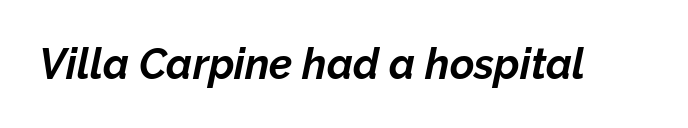
Look at the tracking — it's just the regular setting, nothing added. You could not count columns in this text — the font is proportionally spaced. The strokes are fattened all the way to bold. Characters are canted at an angle relative to the baseline's perpendicular. The glyphs are unaccompanied by any horizontal stroke below them.
